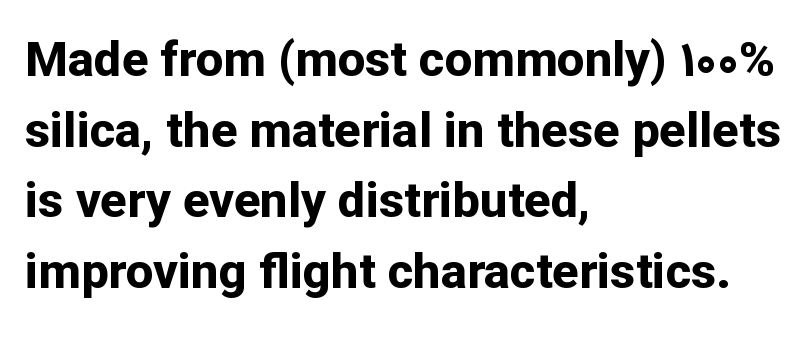
Q: Is the text bold? A: Yes.
Q: Is the text italic (slanted)? A: No, it is upright.
Q: Is the typeface a serif or a sans-serif typeface? A: Sans-serif.
Q: Is the text underlined? A: No.
Q: How is the paragraph aligned? A: Left-aligned.
Q: Is the spacing between letters normal or unusually wide? A: Normal.
Q: Is the spacing between lines tight, normal or loose? A: Normal.
Q: Width (condensed, normal, or wide)? A: Normal.
Q: Stroke contrast? A: Low.
Q: x-height? A: Medium.
Q: Monospaced? A: No.
